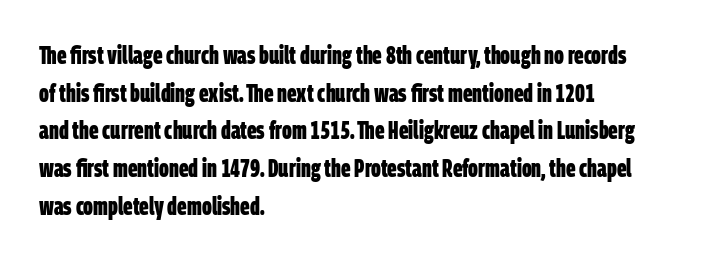
Compared with typical body copy, the letter spacing here is the same. Every row of glyphs begins at an identical x-position on the left. The block of text has a typical density, with ordinary space between rows. The sample has been set heavy, in full bold. Unmarked baselines from the first word to the last.
